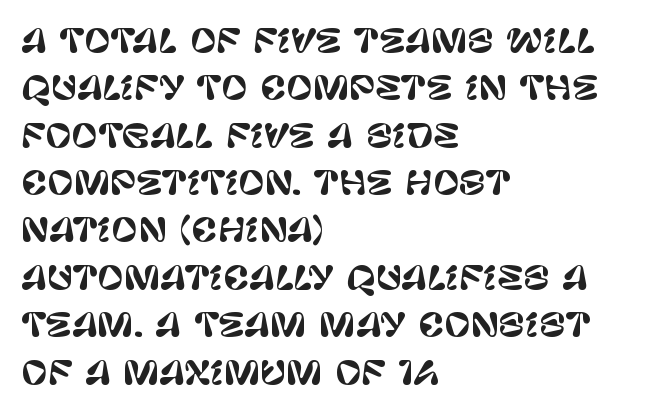
{"serif": "no", "width": "normal", "stroke_contrast": "low", "x_height": "large", "monospaced": "no", "underline": "no", "align": "left", "line_spacing": "normal", "line_spacing_ratio": 1.48, "letter_spacing": "normal", "letter_spacing_em": 0.0, "glyph_px": 32}
